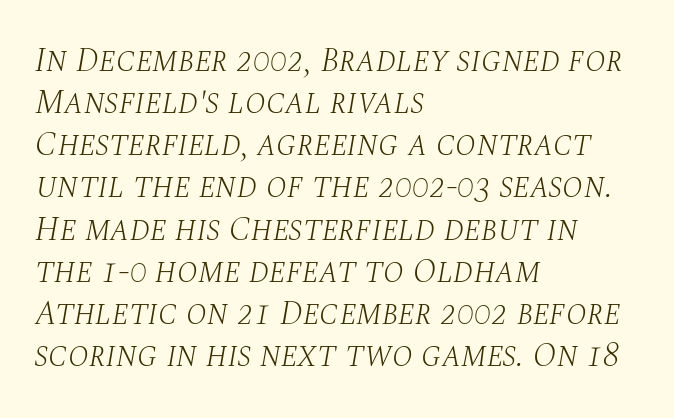
Beneath every word, the page is bare. The glyphs look as if they've been sheared to an angle. Note the varied advance widths — an 'i' is clearly narrower than an 'm'. Horizontal alignment here is leftward, the default for most running prose. This sample uses plain, unmodified letter spacing. Serifs: yes, visible at the terminals of the letterforms.
